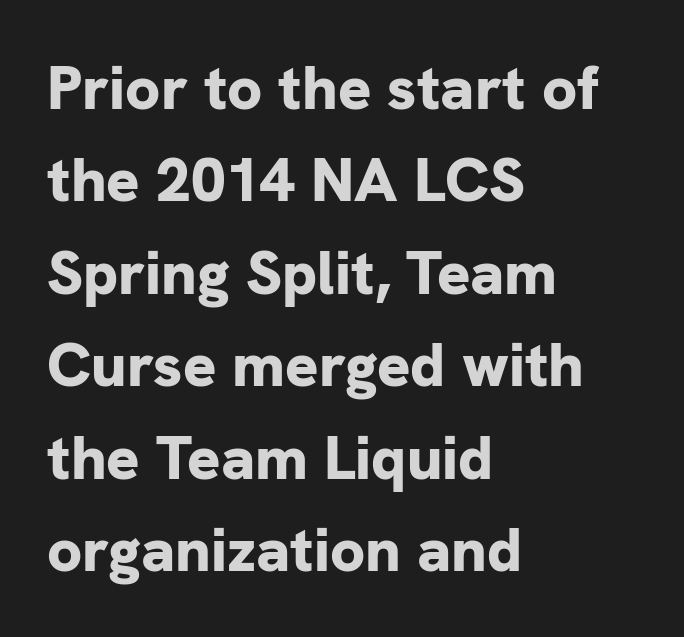
Posture: straight, roman, zero tilt. To sum up the face: it is a sans, with no serifs. Proportional: the letters do not fall into vertical columns. Line starts are locked; line ends wander.
